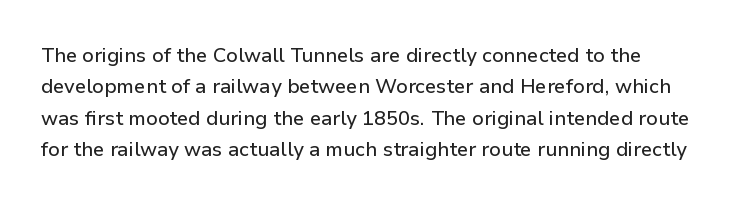
Q: Is the text italic (slanted)? A: No, it is upright.
Q: Is the text underlined? A: No.
Q: Is the spacing between letters normal or unusually wide? A: Normal.
Q: Is the spacing between lines tight, normal or loose? A: Normal.
